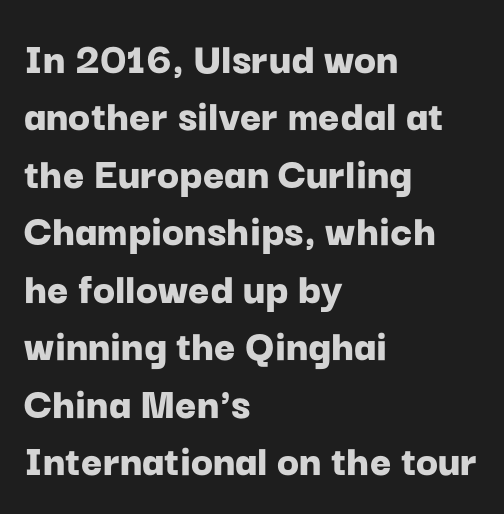
The image shows 46 px bold sans-serif type, upright; set left-aligned, normal line spacing (1.25x), normal letter spacing, not underlined; low stroke contrast and a medium x-height.
